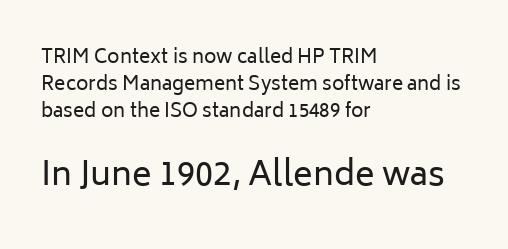
The image shows 33 px regular-weight sans-serif type, upright; set left-aligned, normal line spacing (1.42x), normal letter spacing, not underlined; the second (bottom) block is 1.74x larger; low stroke contrast and a medium x-height.
